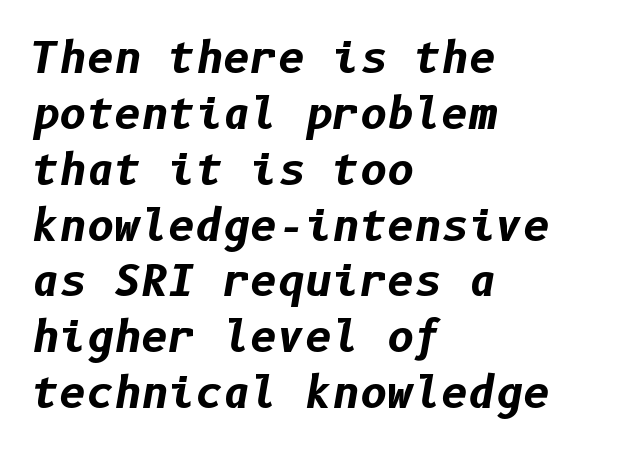
The specimen omits any rule beneath the text block's lines. Quick note: interline space is typical. If you drew a line through each stem, it would be angled. Layout note: lines flush left. Emphasis by weight is at full strength: bold.
